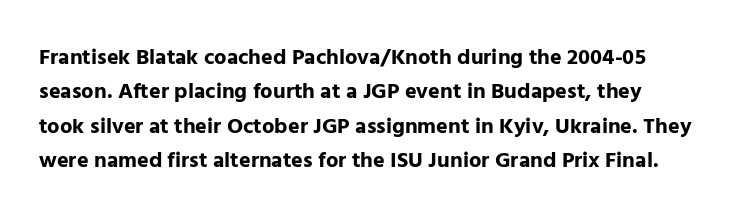
The image shows 22 px bold type, upright; set normal line spacing (1.56x), normal letter spacing, not underlined.
